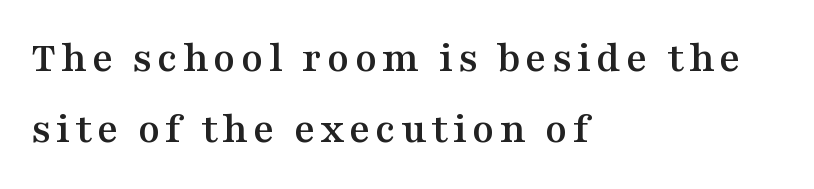
This is the regular roman posture of the typeface. Proportional: the letters do not fall into vertical columns. Leading: standard. Descenders hang freely into open space. Serifs: yes, visible at the terminals of the letterforms.
